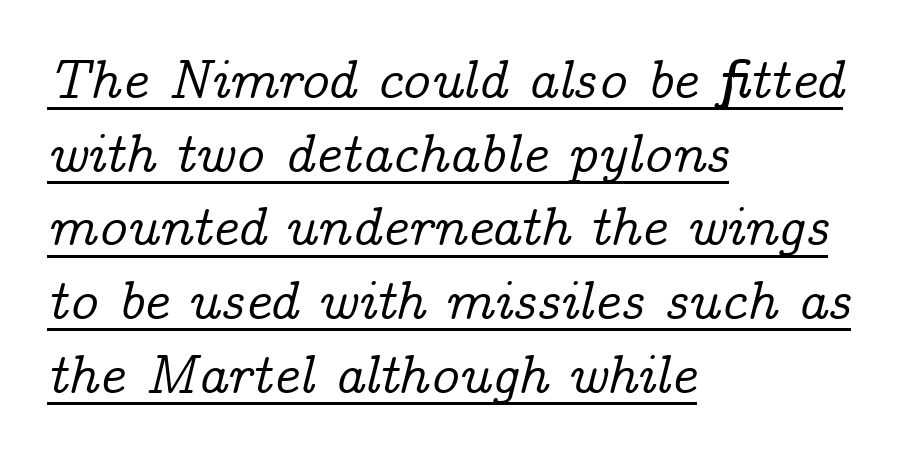
The image shows 55 px serif type, italic (leaning right); set left-aligned, normal line spacing (1.34x), normal letter spacing, underlined; low stroke contrast and a medium x-height.
